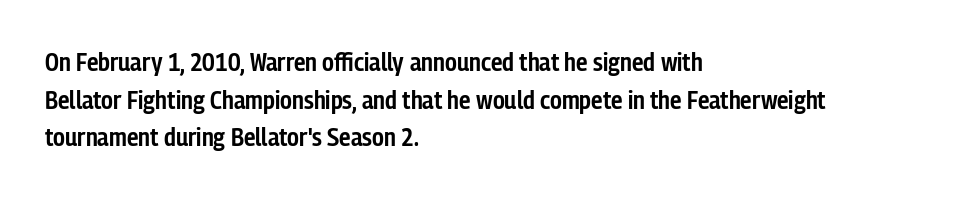
Q: Is the text bold? A: Semi-bold.
Q: Is the text italic (slanted)? A: No, it is upright.
Q: Is the text underlined? A: No.
Q: How is the paragraph aligned? A: Left-aligned.
Q: Is the spacing between letters normal or unusually wide? A: Normal.
Q: Is the spacing between lines tight, normal or loose? A: Normal.
